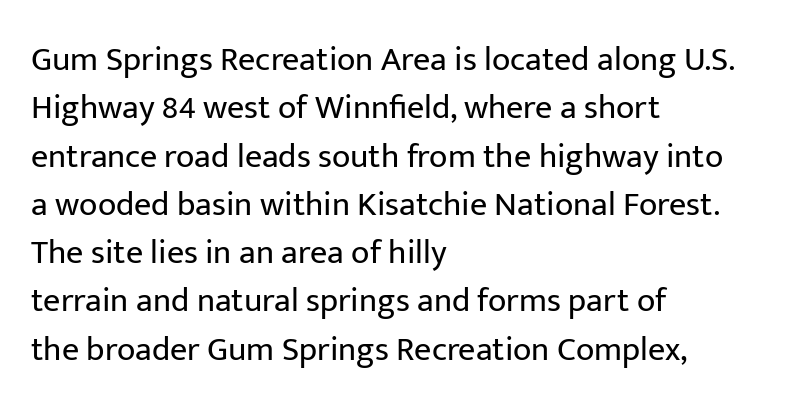
Nobody drew a line under any word here. The passage shown is typed in a proportional face where columns would drift. Examine the stroke ends and you'll find no serifs. In CSS terms this would be text-align: left.
